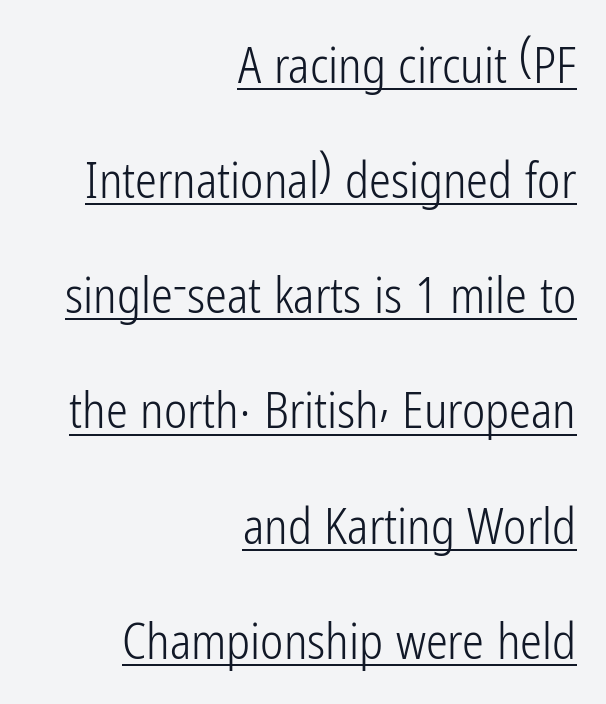
These lines are rendered in a variable-pitch font. Bold? No — there's no thickening of the strokes. Nope, not italic — everything's standing straight. One-word summary of the alignment: right.
